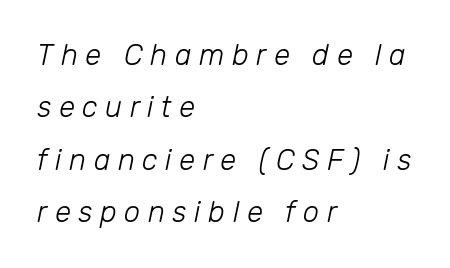
{"italic": "yes", "lean": "right", "slant_degrees": 12, "bold": "no", "weight": "light", "width": "normal", "stroke_contrast": "low", "x_height": "medium", "monospaced": "no", "underline": "no", "align": "left", "line_spacing_ratio": 1.81, "letter_spacing": "wide", "letter_spacing_em": 0.26, "glyph_px": 29}
